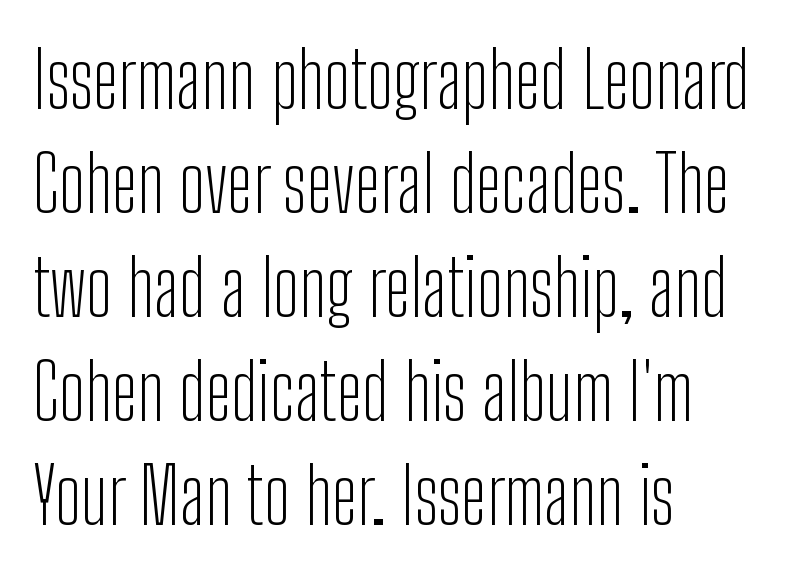
The image shows 77 px light, condensed sans-serif type, upright; set left-aligned, normal line spacing (1.35x), normal letter spacing, not underlined; low stroke contrast and a medium x-height.
